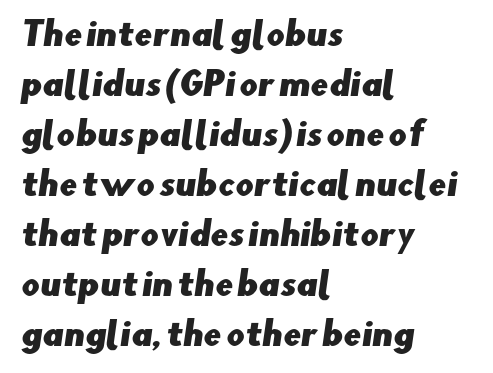
{"serif": "no", "width": "normal", "stroke_contrast": "low", "x_height": "small", "monospaced": "no", "underline": "no", "align": "left", "line_spacing": "normal", "line_spacing_ratio": 1.56, "letter_spacing": "normal", "letter_spacing_em": 0.0, "glyph_px": 32}
